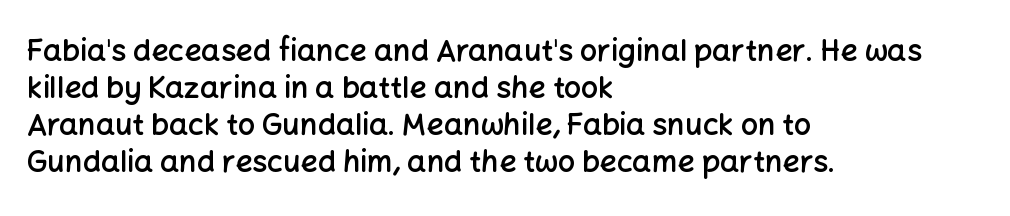
{"serif": "no", "italic": "no", "bold": "semi", "weight": "semibold", "width": "normal", "stroke_contrast": "low", "x_height": "medium", "monospaced": "no", "underline": "no", "align": "left", "line_spacing_ratio": 1.23, "letter_spacing": "normal", "letter_spacing_em": 0.0, "glyph_px": 30}
